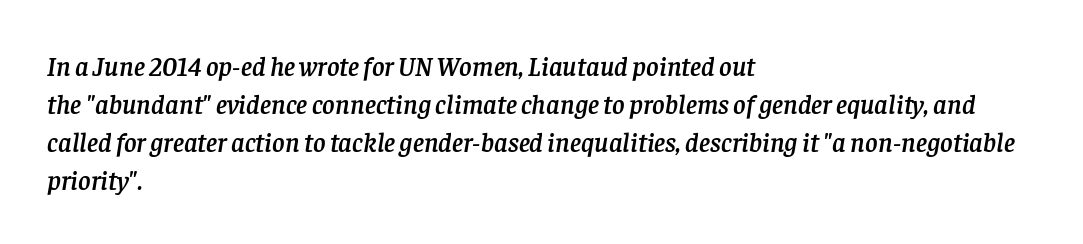
Does the leading feel generous? No, just average. Is the letter spacing exaggerated? No — it looks like the ordinary default. Slanted lettering throughout. The gap between lines stays unmarked. Layout note: lines flush left.
